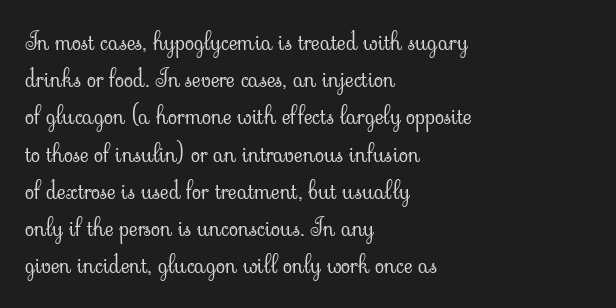
Ordinary non-slanted type is in use. This sample uses plain, unmodified letter spacing. Has an underline been added? It has not. The designer left line spacing at the default. The cut favours lightness, reaching ordinary text weight at its darkest. Layout note: lines flush left.
